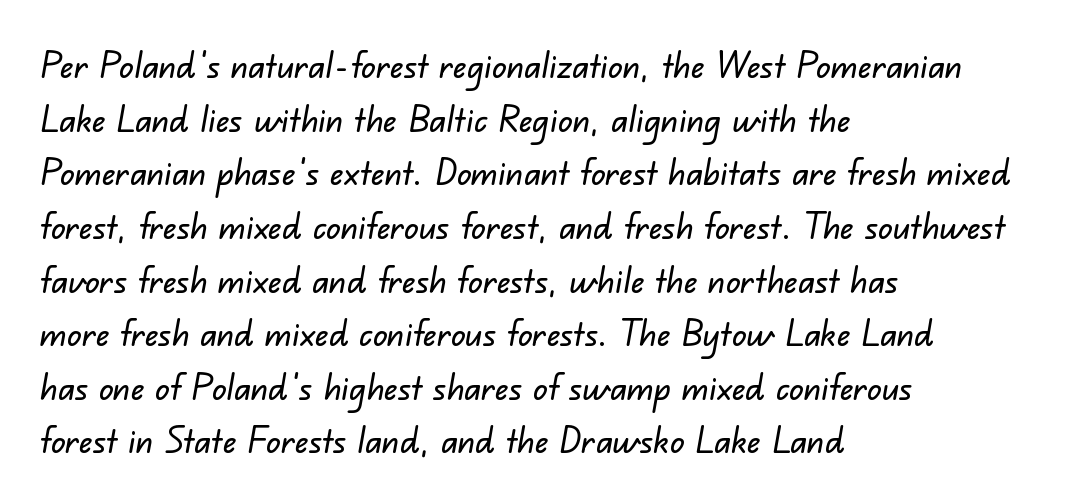
Q: Is the typeface a serif or a sans-serif typeface? A: Sans-serif.
Q: Is the text underlined? A: No.
Q: How is the paragraph aligned? A: Left-aligned.
Q: Is the spacing between letters normal or unusually wide? A: Normal.
Q: Is the spacing between lines tight, normal or loose? A: Normal.
Q: Width (condensed, normal, or wide)? A: Normal.
Q: Stroke contrast? A: Low.
Q: x-height? A: Small.
Q: Monospaced? A: No.
